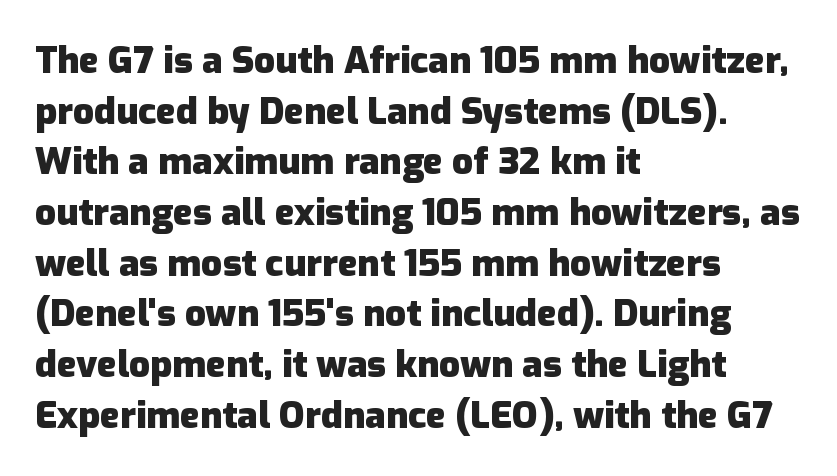
Quick note: interline space is typical. The line texture is even and compact thanks to regular tracking. Notice how the stems are strictly vertical — no italics here. These lines carry a lot of weight — the face is fully bold. Alignment: flush left.
